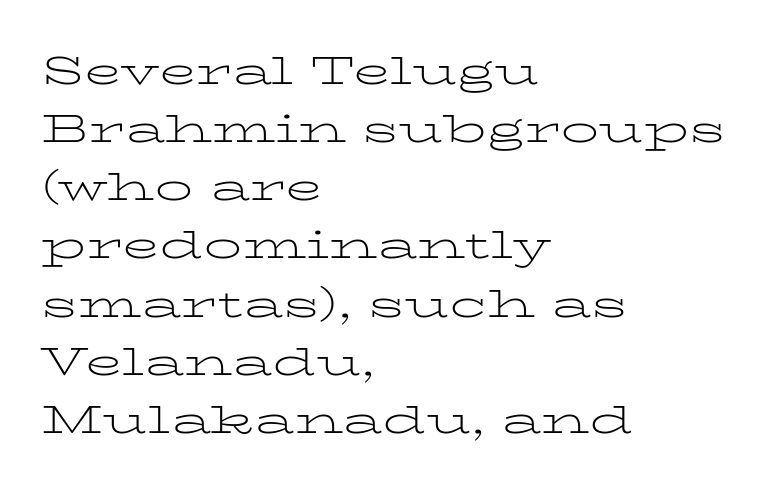
Q: Is the text bold? A: No.
Q: Is the text italic (slanted)? A: No, it is upright.
Q: Is the typeface a serif or a sans-serif typeface? A: Serif.
Q: Is the text underlined? A: No.
Q: How is the paragraph aligned? A: Left-aligned.
Q: Is the spacing between letters normal or unusually wide? A: Normal.
Q: Is the spacing between lines tight, normal or loose? A: Normal.
Q: Width (condensed, normal, or wide)? A: Wide.
Q: Stroke contrast? A: Low.
Q: x-height? A: Medium.
Q: Monospaced? A: No.
